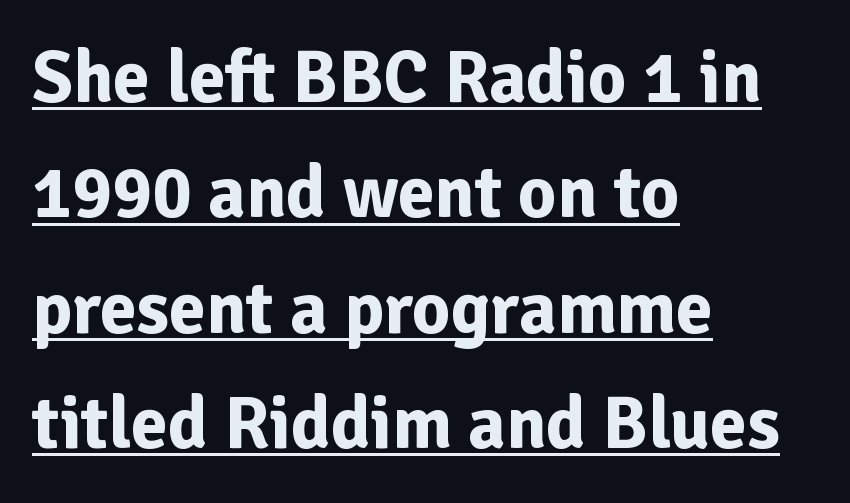
Q: Is the text bold? A: Yes.
Q: Is the text italic (slanted)? A: No, it is upright.
Q: Is the typeface a serif or a sans-serif typeface? A: Sans-serif.
Q: Is the text underlined? A: Yes.
Q: How is the paragraph aligned? A: Left-aligned.
Q: Is the spacing between letters normal or unusually wide? A: Normal.
Q: Is the spacing between lines tight, normal or loose? A: Normal.
Q: Width (condensed, normal, or wide)? A: Normal.
Q: Stroke contrast? A: Low.
Q: x-height? A: Medium.
Q: Monospaced? A: No.
